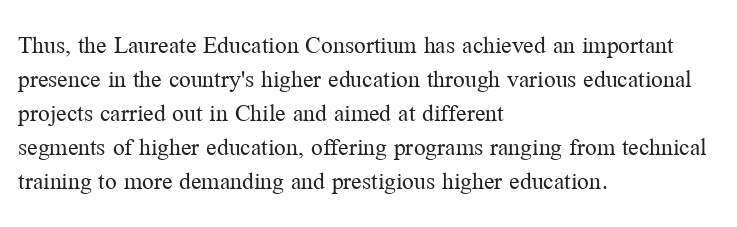
The image shows 26 px text type, upright; set left-aligned, normal line spacing (1.31x), normal letter spacing, not underlined.
